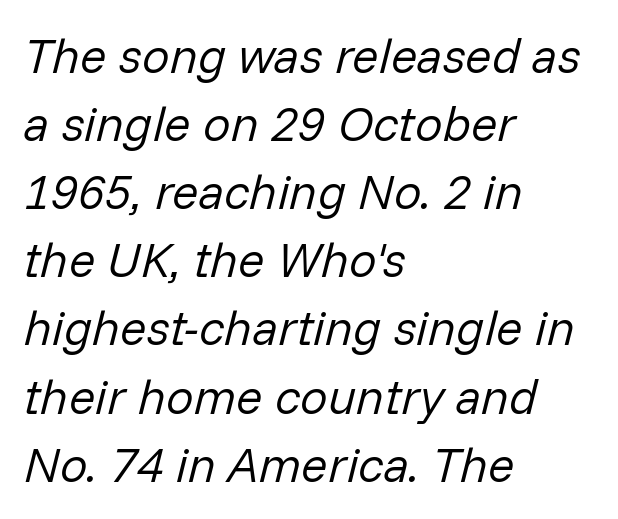
The image shows 49 px regular-weight type, italic (leaning right); set left-aligned, normal line spacing (1.39x), normal letter spacing, not underlined; low stroke contrast and a medium x-height.
